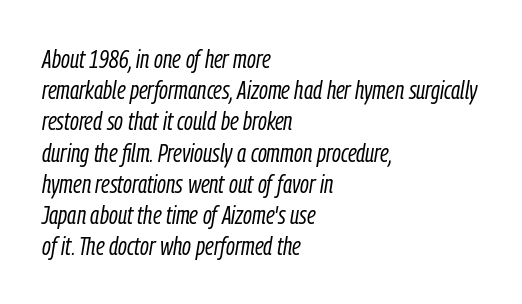
Each word holds together tightly as a unit, with standard inter-letter gaps. The string is rendered with underlining switched off. In CSS terms this would be text-align: left. The axis of the letterforms is tilted away from vertical. A light-to-regular cut is what we see here.
